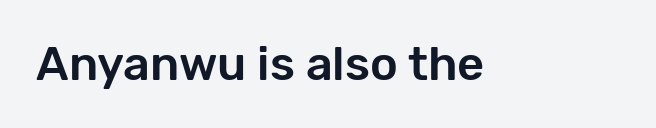
{"serif": "no", "italic": "no", "width": "normal", "stroke_contrast": "low", "x_height": "medium", "monospaced": "no", "underline": "no", "letter_spacing": "normal", "letter_spacing_em": 0.0, "glyph_px": 47}
